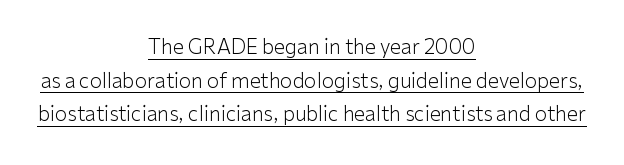
{"italic": "no", "bold": "no", "underline": "yes", "align": "center", "line_spacing": "normal", "line_spacing_ratio": 1.68, "letter_spacing": "normal", "letter_spacing_em": 0.0, "glyph_px": 20}
